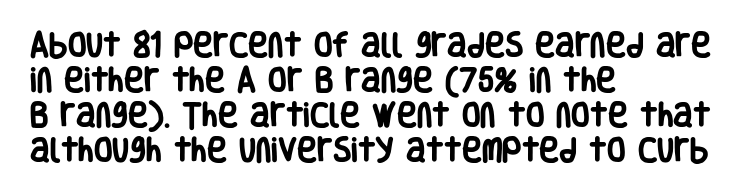
Is there much room between lines? A standard amount, neither cramped nor airy. Emphasis by weight is at full strength: bold. Each word holds together tightly as a unit, with standard inter-letter gaps. Rule under the text: the space is simply empty. Style check: upright. Does the copy run flush right? No — it runs flush left.
